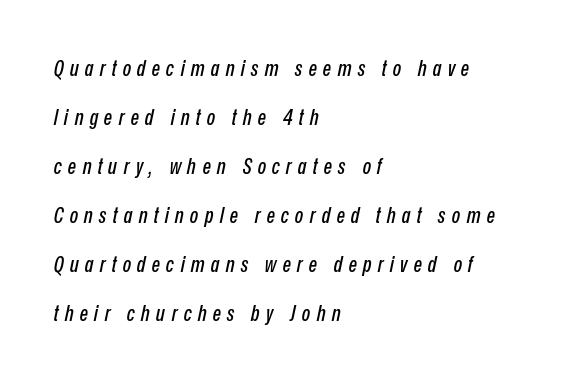
Glyph-to-glyph distance is far greater than everyday printed text. The text carries the slant typical of an italic or oblique font. Summary of vertical rhythm: relaxed, with wide interline spacing. The specimen omits any rule beneath the text block's lines.
